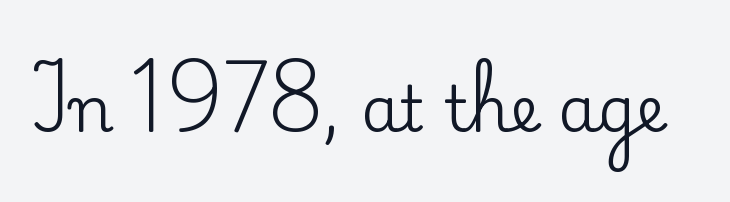
{"serif": "yes", "italic": "no", "width": "normal", "stroke_contrast": "low", "x_height": "small", "monospaced": "no", "underline": "no", "letter_spacing": "normal", "letter_spacing_em": 0.0, "glyph_px": 63}
